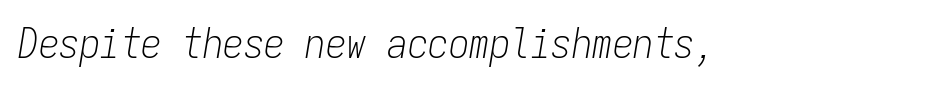
{"italic": "yes", "lean": "right", "slant_degrees": 9, "bold": "no", "weight": "light", "width": "condensed", "stroke_contrast": "low", "x_height": "medium", "monospaced": "yes", "underline": "no", "letter_spacing": "normal", "letter_spacing_em": 0.0, "glyph_px": 41}
